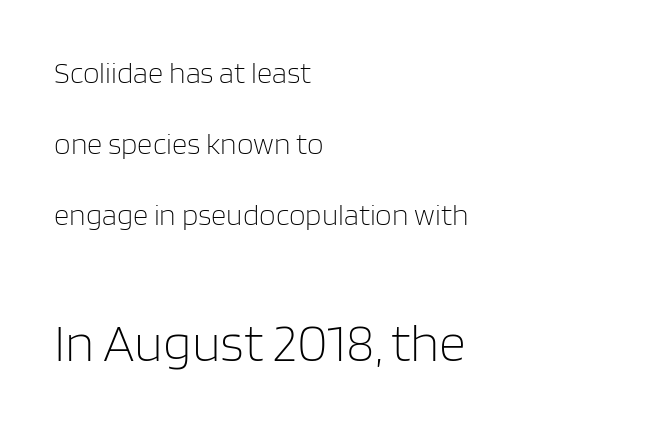
The image shows 53 px light sans-serif type, upright; set left-aligned, loose line spacing (2.37x), normal letter spacing, not underlined; the second (bottom) block is 1.77x larger; low stroke contrast and a large x-height.
